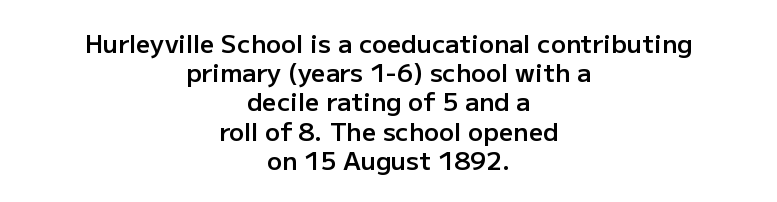
The image shows 25 px text type, upright; set centered, line spacing 1.17x, normal letter spacing, not underlined.
